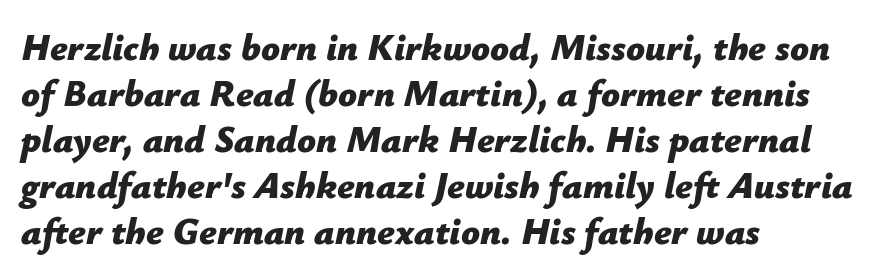
{"italic": "yes", "lean": "right", "slant_degrees": 12, "bold": "yes", "weight": "bold", "width": "normal", "stroke_contrast": "low", "x_height": "medium", "monospaced": "no", "underline": "no", "align": "left", "line_spacing_ratio": 1.24, "letter_spacing": "normal", "letter_spacing_em": 0.0, "glyph_px": 37}
